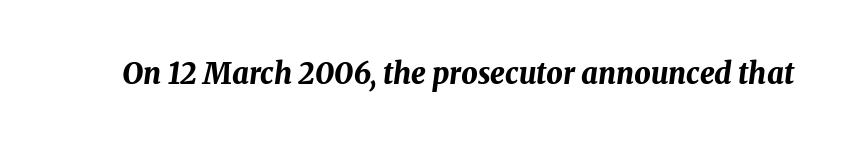
{"italic": "yes", "lean": "right", "slant_degrees": 8, "bold": "yes", "weight": "bold", "width": "normal", "stroke_contrast": "medium", "x_height": "medium", "monospaced": "no", "underline": "no", "letter_spacing": "normal", "letter_spacing_em": 0.0, "glyph_px": 29}
